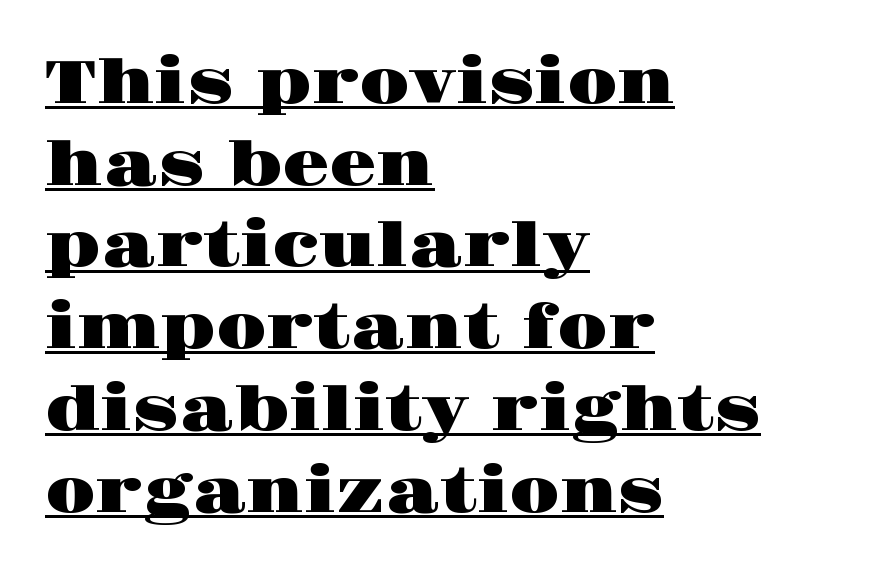
Q: Is the text italic (slanted)? A: No, it is upright.
Q: Is the typeface a serif or a sans-serif typeface? A: Serif.
Q: Is the text underlined? A: Yes.
Q: How is the paragraph aligned? A: Left-aligned.
Q: Is the spacing between letters normal or unusually wide? A: Normal.
Q: Is the spacing between lines tight, normal or loose? A: Normal.
Q: Width (condensed, normal, or wide)? A: Wide.
Q: Stroke contrast? A: High.
Q: x-height? A: Large.
Q: Monospaced? A: No.
